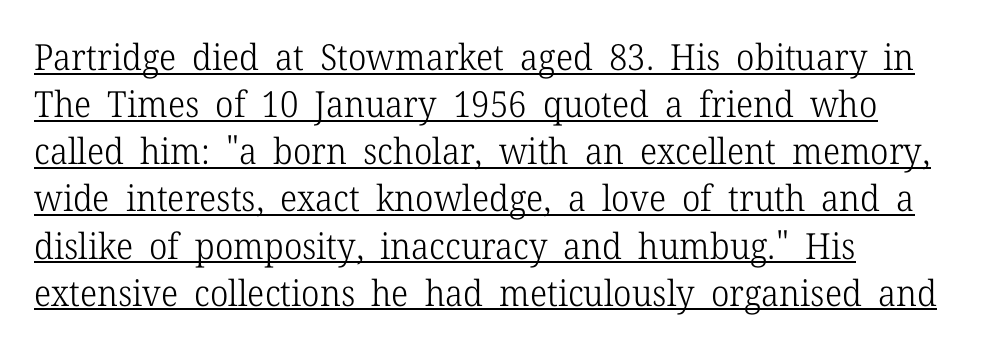
Students, note that the glyphs here touch the page at normal intervals. Does the leading feel generous? No, just average. The letterforms sit at book weight or below. This sample uses a serif face.
